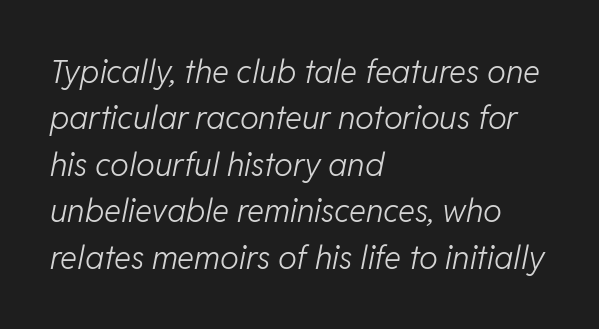
{"italic": "yes", "lean": "right", "slant_degrees": 11, "bold": "no", "weight": "light", "width": "normal", "stroke_contrast": "low", "x_height": "medium", "monospaced": "no", "underline": "no", "align": "left", "line_spacing": "normal", "line_spacing_ratio": 1.45, "letter_spacing": "normal", "letter_spacing_em": 0.0, "glyph_px": 32}
